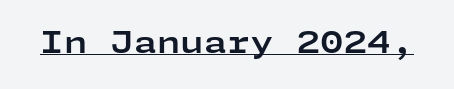
Quick note: underline on. Is the type bold? Yes — the strokes are clearly thick and heavy. The lettering stays uniformly vertical, giving the passage a roman look. Default kerning and tracking; the words read as compact shapes.
